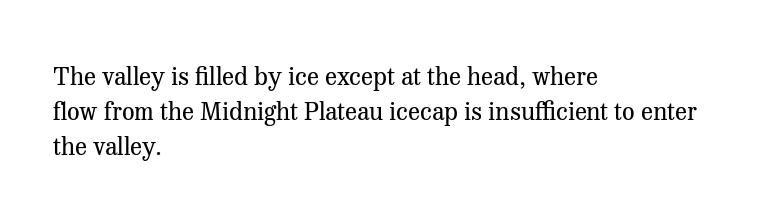
Nobody drew a line under any word here. The passage is arranged the way most books set body copy — flush left. Is the stroke heavy? The answer is a plain regular-or-lighter. Nobody touched the tracking dial on this one. A roman cut, with each character standing at attention. The space between consecutive lines is moderate.
